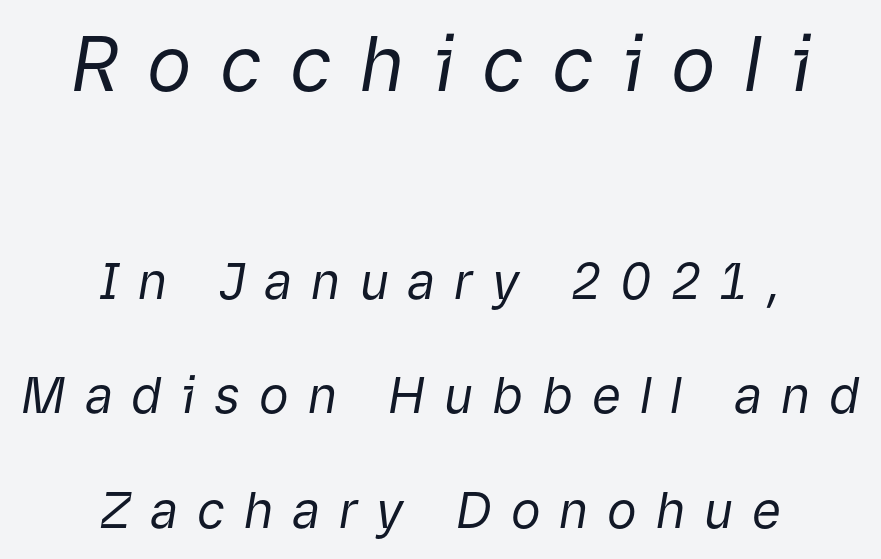
The line-height multiplier appears high, well above default. The passage is arranged like a title page — every line centered. This sample has the flowing, uneven cadence of proportional lettering. The specimen reads as italic at a glance. Students, note that the glyphs here are deliberately spaced far apart. A light-to-regular cut is what we see here.
